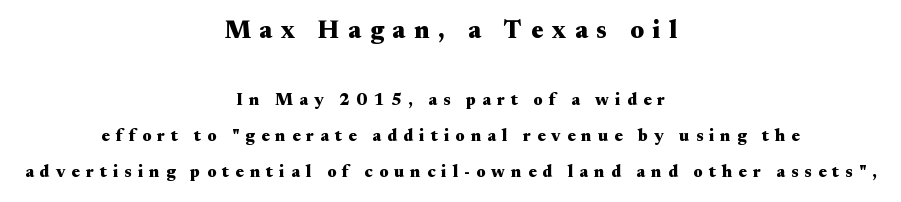
The passage shown has open, widely tracked lettering throughout. The leading is generous, giving the passage an open texture. The baseline area is clear. In CSS terms this would be text-align: center. Larger block? The one above; the one below is distinctly smaller. Every letter is thick-stroked: bold, no question.
